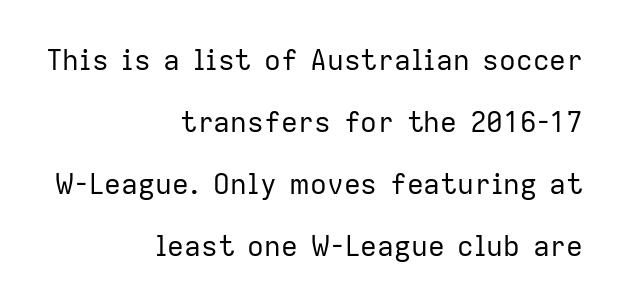
Q: Is the text bold? A: No.
Q: Is the text italic (slanted)? A: No, it is upright.
Q: Is the typeface a serif or a sans-serif typeface? A: Sans-serif.
Q: Is the text underlined? A: No.
Q: How is the paragraph aligned? A: Right-aligned.
Q: Is the spacing between letters normal or unusually wide? A: Normal.
Q: Is the spacing between lines tight, normal or loose? A: Loose.
Q: Width (condensed, normal, or wide)? A: Normal.
Q: Stroke contrast? A: Low.
Q: x-height? A: Medium.
Q: Monospaced? A: No.
